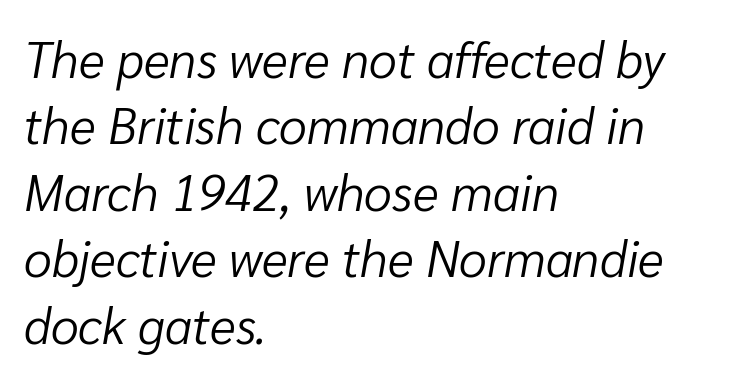
Q: Is the text bold? A: No.
Q: Is the text italic (slanted)? A: Yes, it leans right by about 10 degrees.
Q: Is the text underlined? A: No.
Q: How is the paragraph aligned? A: Left-aligned.
Q: Is the spacing between letters normal or unusually wide? A: Normal.
Q: Is the spacing between lines tight, normal or loose? A: Normal.
Q: Width (condensed, normal, or wide)? A: Normal.
Q: Stroke contrast? A: Low.
Q: x-height? A: Medium.
Q: Monospaced? A: No.
